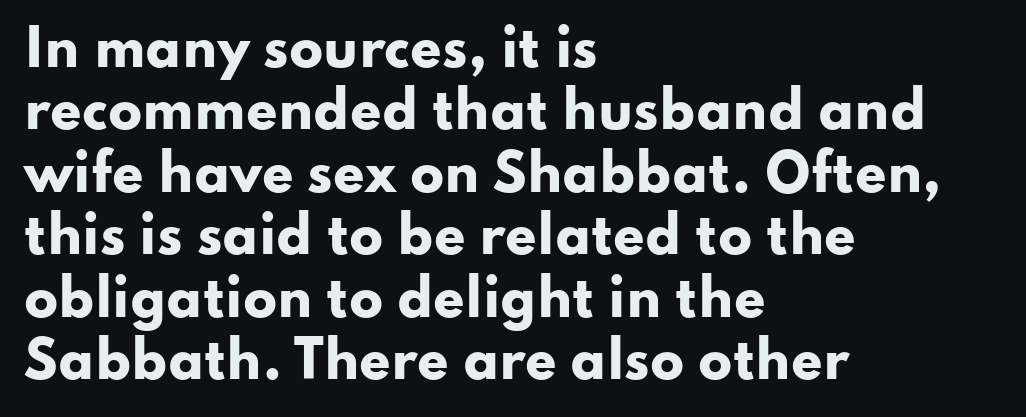
Q: Is the text bold? A: Yes.
Q: Is the text italic (slanted)? A: No, it is upright.
Q: Is the typeface a serif or a sans-serif typeface? A: Sans-serif.
Q: Is the text underlined? A: No.
Q: How is the paragraph aligned? A: Left-aligned.
Q: Is the spacing between letters normal or unusually wide? A: Normal.
Q: Is the spacing between lines tight, normal or loose? A: Normal.
Q: Width (condensed, normal, or wide)? A: Wide.
Q: Stroke contrast? A: Low.
Q: x-height? A: Small.
Q: Monospaced? A: No.
